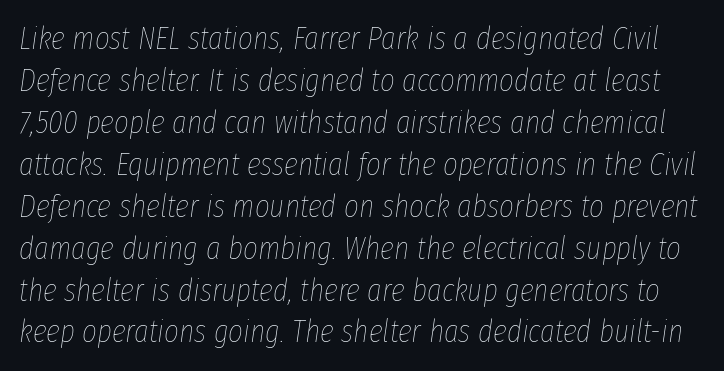
The image shows 32 px thin, condensed type, italic (leaning right); set normal line spacing (1.31x), normal letter spacing, not underlined; low stroke contrast and a medium x-height.
